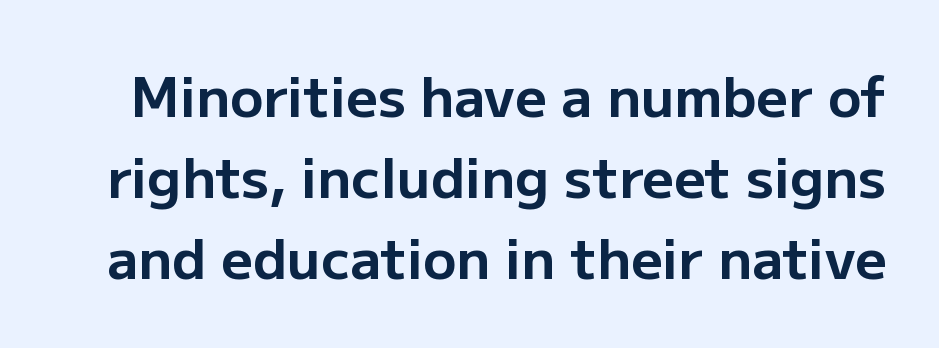
{"serif": "no", "italic": "no", "bold": "yes", "weight": "bold", "width": "normal", "stroke_contrast": "low", "x_height": "medium", "monospaced": "no", "underline": "no", "line_spacing": "normal", "line_spacing_ratio": 1.47, "letter_spacing": "normal", "letter_spacing_em": 0.0, "glyph_px": 55}
